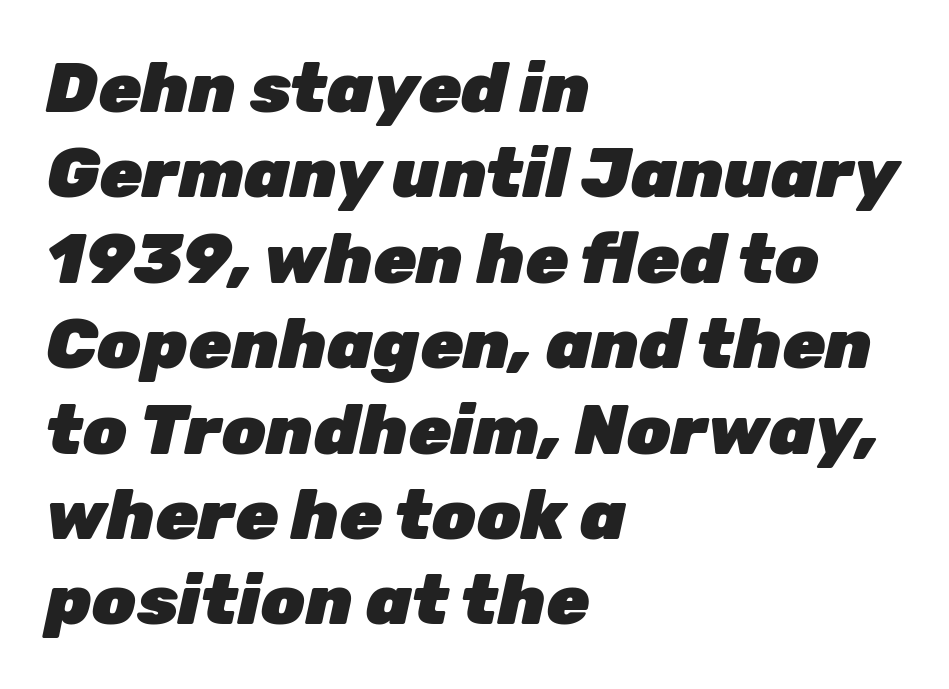
Q: Is the text bold? A: Yes.
Q: Is the text italic (slanted)? A: Yes, it leans right by about 12 degrees.
Q: Is the text underlined? A: No.
Q: How is the paragraph aligned? A: Left-aligned.
Q: Is the spacing between letters normal or unusually wide? A: Normal.
Q: Width (condensed, normal, or wide)? A: Normal.
Q: Stroke contrast? A: Low.
Q: x-height? A: Medium.
Q: Monospaced? A: No.
